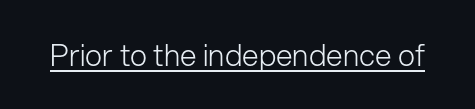
Q: Is the text bold? A: No.
Q: Is the text italic (slanted)? A: No, it is upright.
Q: Is the typeface a serif or a sans-serif typeface? A: Sans-serif.
Q: Is the text underlined? A: Yes.
Q: Is the spacing between letters normal or unusually wide? A: Normal.
Q: Width (condensed, normal, or wide)? A: Normal.
Q: Stroke contrast? A: Low.
Q: x-height? A: Medium.
Q: Monospaced? A: No.
